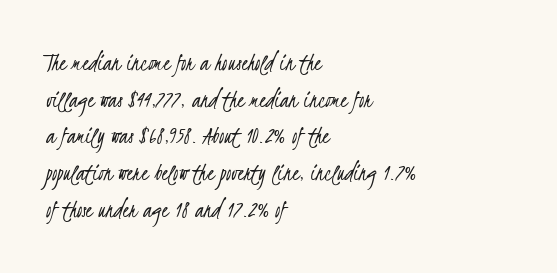
Q: Is the text bold? A: No.
Q: Is the text underlined? A: No.
Q: How is the paragraph aligned? A: Left-aligned.
Q: Is the spacing between letters normal or unusually wide? A: Normal.
Q: Is the spacing between lines tight, normal or loose? A: Normal.
